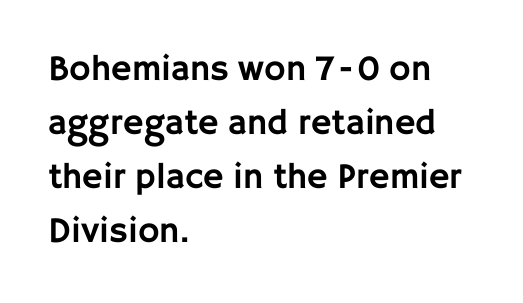
Q: Is the text italic (slanted)? A: No, it is upright.
Q: Is the typeface a serif or a sans-serif typeface? A: Sans-serif.
Q: Is the text underlined? A: No.
Q: How is the paragraph aligned? A: Left-aligned.
Q: Is the spacing between letters normal or unusually wide? A: Normal.
Q: Is the spacing between lines tight, normal or loose? A: Normal.
Q: Width (condensed, normal, or wide)? A: Normal.
Q: Stroke contrast? A: Low.
Q: x-height? A: Large.
Q: Monospaced? A: No.
